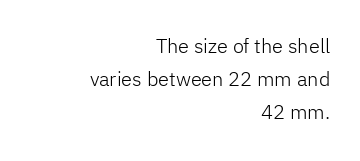
The image shows 20 px text type, upright; set right-aligned, normal line spacing (1.66x), normal letter spacing, not underlined.
